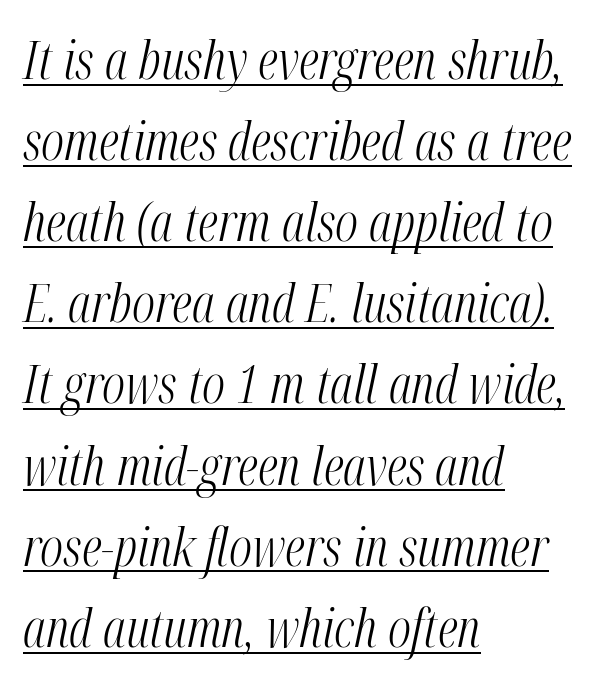
The image shows 52 px light, condensed type, italic (leaning right); set left-aligned, normal line spacing (1.56x), normal letter spacing, underlined; medium stroke contrast and a medium x-height.
